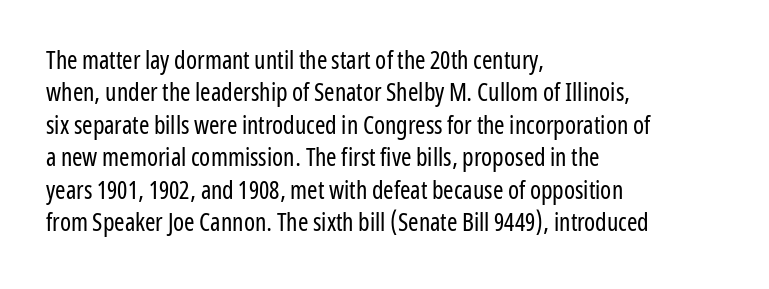
The words here are not underlined. Whoever set this chose a conventional vertical rhythm. Honestly, the letter spacing is just normal — you wouldn't notice it. Tall strokes in this sample are plumb rather than angled. Compared with a centered layout, this one pins lines to the left instead. The weight tops out at a normal text grade.
